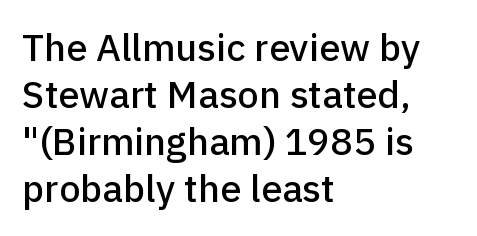
The image shows 38 px sans-serif type, upright; set left-aligned, line spacing 1.24x, normal letter spacing, not underlined; low stroke contrast and a medium x-height.
